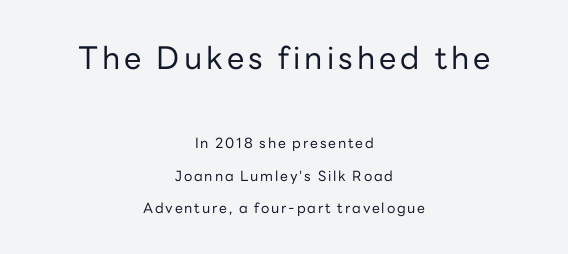
Does the leading feel generous? Absolutely, it's lavish. This is the regular roman posture of the typeface. The type family on display is of the sans-serif kind. Each letter keeps its own natural width here, so spacing adapts to shape. Heft: none added — not bold. Centered paragraph, ragged on both sides.
